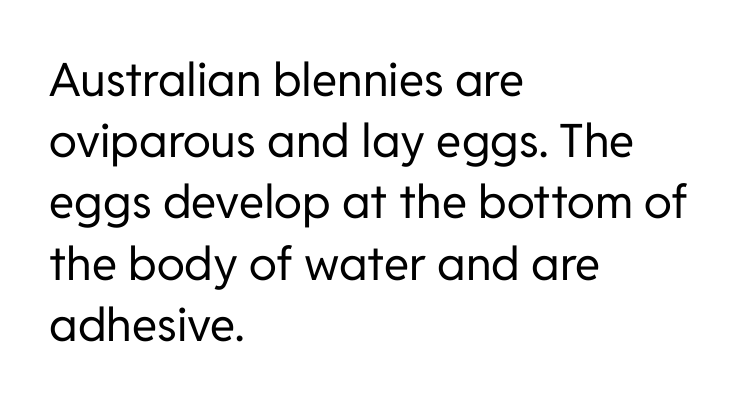
It's the straight-up-and-down kind of type. The glyphs are unaccompanied by any horizontal stroke below them. Inter-character spacing is left at the font's built-in metrics. Horizontally, the lines are justified to the leading edge only.
